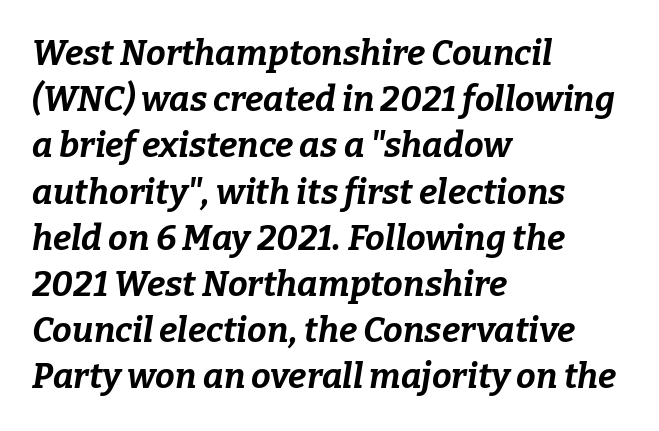
Q: Is the text bold? A: Yes.
Q: Is the text italic (slanted)? A: Yes, it leans right by about 9 degrees.
Q: Is the text underlined? A: No.
Q: How is the paragraph aligned? A: Left-aligned.
Q: Is the spacing between letters normal or unusually wide? A: Normal.
Q: Is the spacing between lines tight, normal or loose? A: Normal.
Q: Width (condensed, normal, or wide)? A: Normal.
Q: Stroke contrast? A: Low.
Q: x-height? A: Medium.
Q: Monospaced? A: No.
